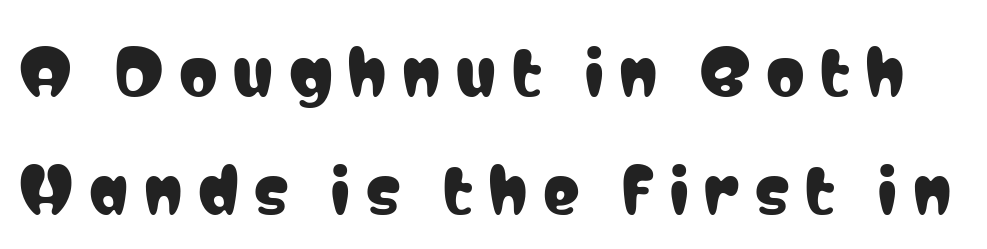
The area under the type is left untouched. Character widths vary here, with narrow letters taking less room than wide ones. Check where the strokes stop: nothing finishes them off — pure sans. Posture: vertical. Between one letter and the next there's a generous, obvious gap. Notice the wide empty band between every row — that's loose leading.
